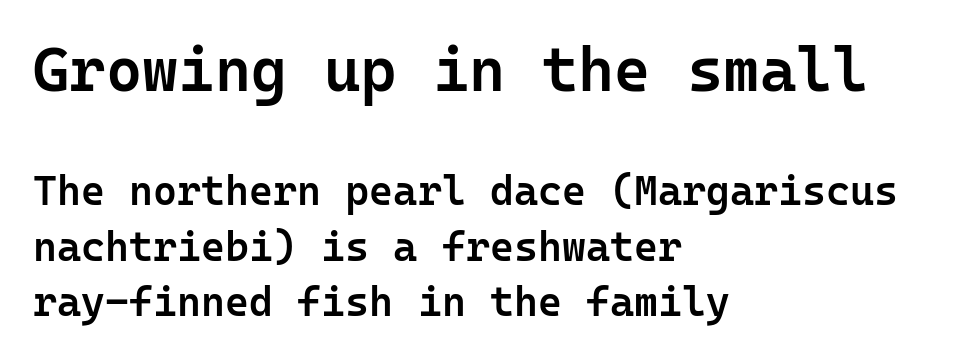
The image shows 62 px semibold sans-serif type, upright, monospaced; set left-aligned, normal line spacing (1.35x), normal letter spacing, not underlined; the first (top) block is 1.51x larger; low stroke contrast and a medium x-height.
